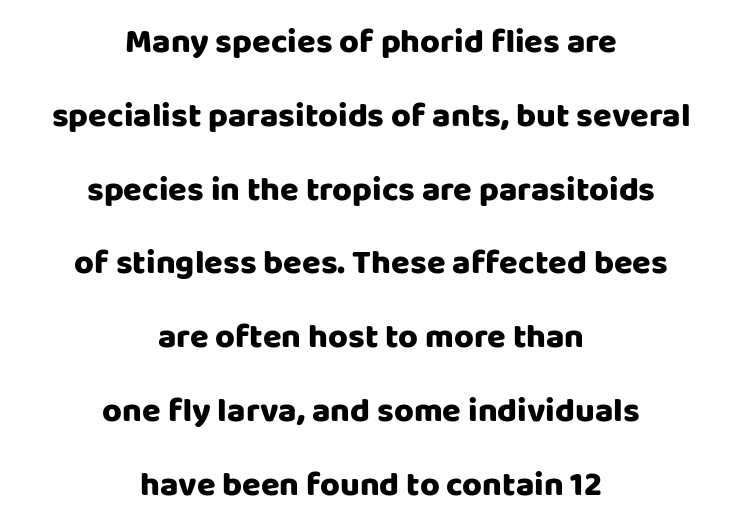
Q: Is the text bold? A: Yes.
Q: Is the text italic (slanted)? A: No, it is upright.
Q: Is the typeface a serif or a sans-serif typeface? A: Sans-serif.
Q: Is the text underlined? A: No.
Q: How is the paragraph aligned? A: Centered.
Q: Is the spacing between letters normal or unusually wide? A: Normal.
Q: Is the spacing between lines tight, normal or loose? A: Loose.
Q: Width (condensed, normal, or wide)? A: Normal.
Q: Stroke contrast? A: Low.
Q: x-height? A: Large.
Q: Monospaced? A: No.
